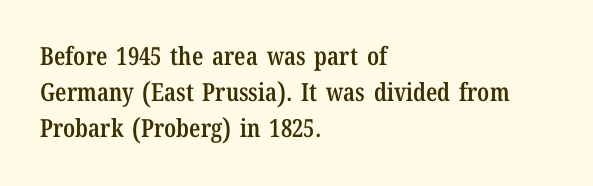
The image shows 25 px text type, upright; set left-aligned, normal line spacing (1.45x), normal letter spacing, not underlined.
